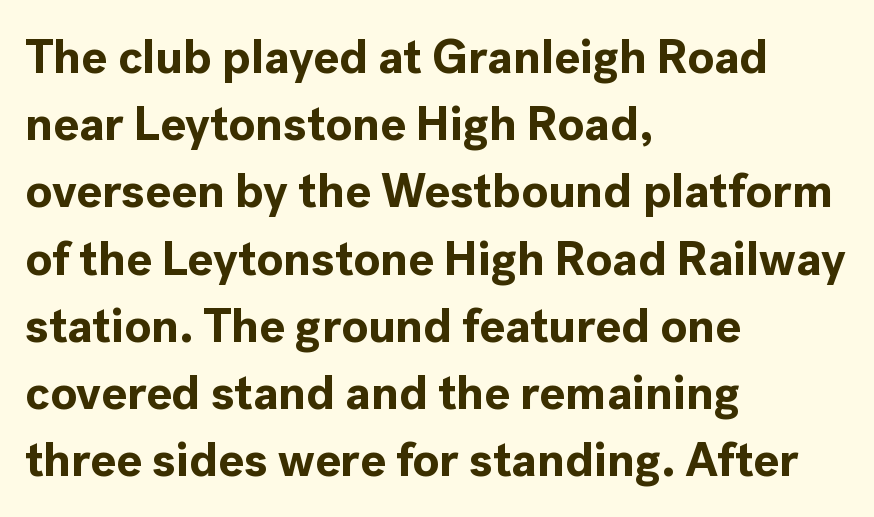
The image shows 48 px bold sans-serif type, upright; set left-aligned, normal line spacing (1.4x), normal letter spacing, not underlined; a medium x-height.
